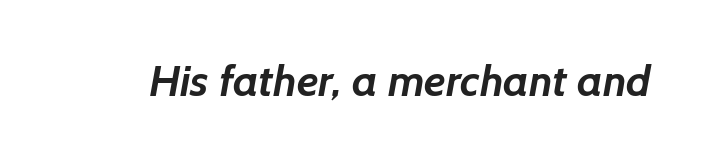
Q: Is the text bold? A: Yes.
Q: Is the typeface a serif or a sans-serif typeface? A: Sans-serif.
Q: Is the text underlined? A: No.
Q: Is the spacing between letters normal or unusually wide? A: Normal.
Q: Width (condensed, normal, or wide)? A: Normal.
Q: Stroke contrast? A: Low.
Q: x-height? A: Medium.
Q: Monospaced? A: No.
